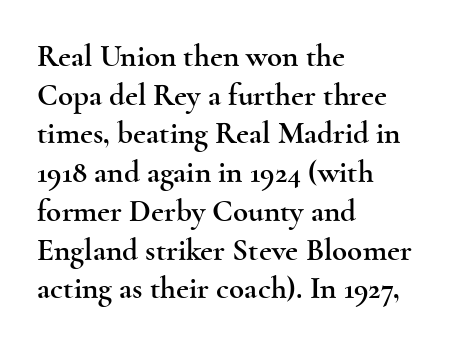
Q: Is the text italic (slanted)? A: No, it is upright.
Q: Is the typeface a serif or a sans-serif typeface? A: Serif.
Q: Is the text underlined? A: No.
Q: How is the paragraph aligned? A: Left-aligned.
Q: Is the spacing between letters normal or unusually wide? A: Normal.
Q: Is the spacing between lines tight, normal or loose? A: Normal.
Q: Width (condensed, normal, or wide)? A: Wide.
Q: x-height? A: Small.
Q: Monospaced? A: No.
